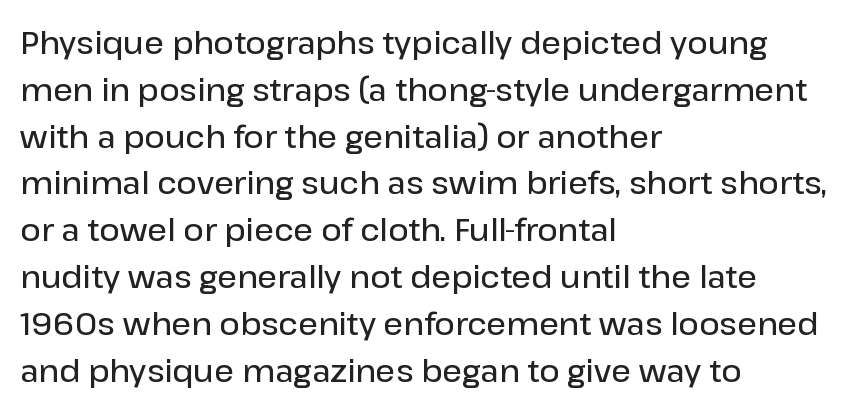
Q: Is the text bold? A: Semi-bold.
Q: Is the text italic (slanted)? A: No, it is upright.
Q: Is the typeface a serif or a sans-serif typeface? A: Sans-serif.
Q: Is the text underlined? A: No.
Q: How is the paragraph aligned? A: Left-aligned.
Q: Is the spacing between letters normal or unusually wide? A: Normal.
Q: Is the spacing between lines tight, normal or loose? A: Normal.
Q: Width (condensed, normal, or wide)? A: Normal.
Q: Stroke contrast? A: Low.
Q: x-height? A: Medium.
Q: Monospaced? A: No.
